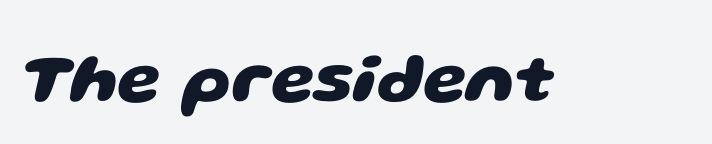
Q: Is the text bold? A: Yes.
Q: Is the typeface a serif or a sans-serif typeface? A: Sans-serif.
Q: Is the text underlined? A: No.
Q: Is the spacing between letters normal or unusually wide? A: Normal.
Q: Width (condensed, normal, or wide)? A: Wide.
Q: Stroke contrast? A: Low.
Q: x-height? A: Large.
Q: Monospaced? A: No.
